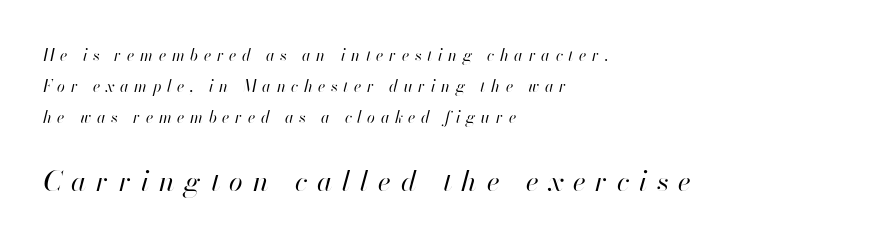
The image shows 28 px regular-weight type, italic (leaning right); set left-aligned, loose line spacing (1.95x), unusually wide letter spacing (+0.35 em), not underlined; the second (bottom) block is 1.75x larger; high stroke contrast and a small x-height.
